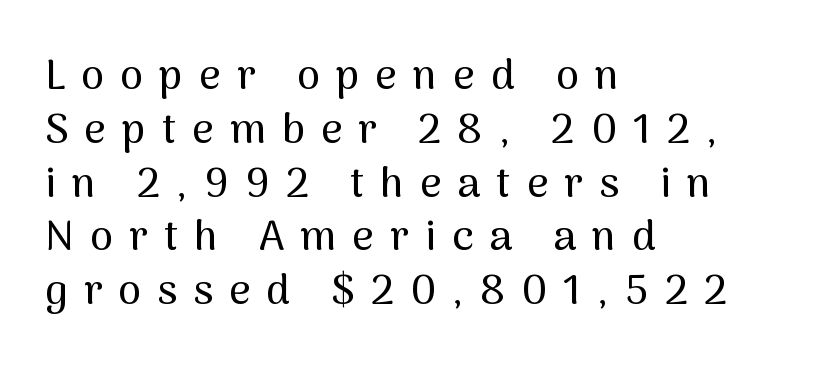
{"serif": "no", "italic": "no", "width": "normal", "stroke_contrast": "medium", "x_height": "medium", "monospaced": "no", "underline": "no", "align": "left", "line_spacing": "normal", "line_spacing_ratio": 1.28, "letter_spacing": "wide", "letter_spacing_em": 0.38, "glyph_px": 42}
